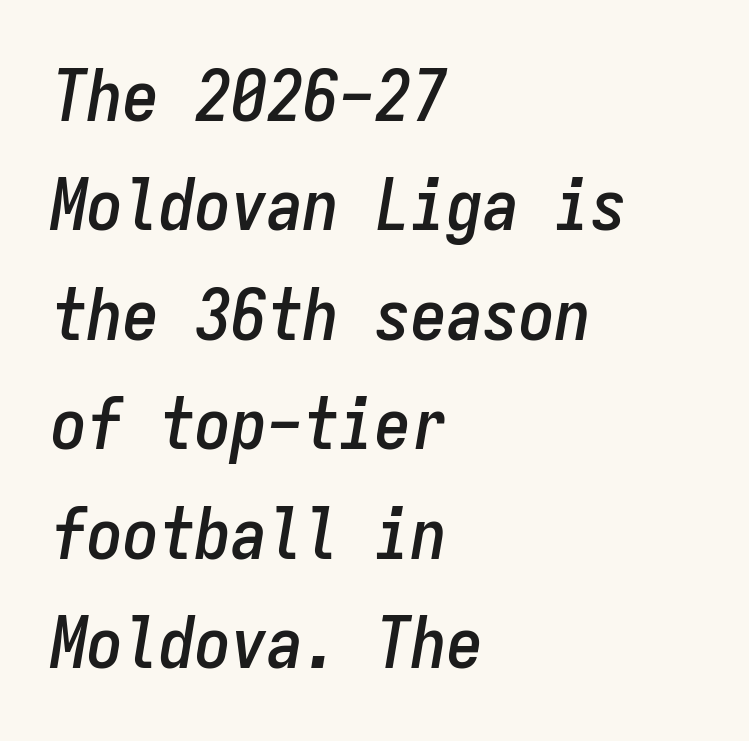
{"italic": "yes", "lean": "right", "slant_degrees": 9, "width": "condensed", "stroke_contrast": "low", "x_height": "medium", "monospaced": "yes", "underline": "no", "align": "left", "line_spacing": "normal", "line_spacing_ratio": 1.52, "letter_spacing": "normal", "letter_spacing_em": 0.0, "glyph_px": 72}
